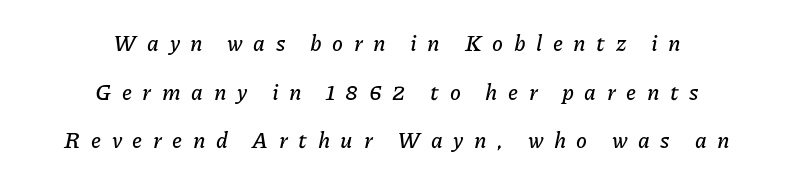
Q: Is the text italic (slanted)? A: Yes, it leans right by about 11 degrees.
Q: Is the text underlined? A: No.
Q: How is the paragraph aligned? A: Centered.
Q: Is the spacing between letters normal or unusually wide? A: Unusually wide.
Q: Is the spacing between lines tight, normal or loose? A: Loose.
